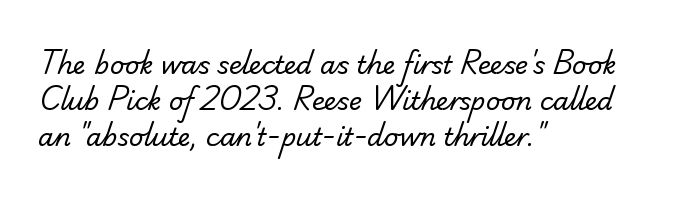
Q: Is the text bold? A: No.
Q: Is the text underlined? A: No.
Q: How is the paragraph aligned? A: Left-aligned.
Q: Is the spacing between letters normal or unusually wide? A: Normal.
Q: Is the spacing between lines tight, normal or loose? A: Normal.
